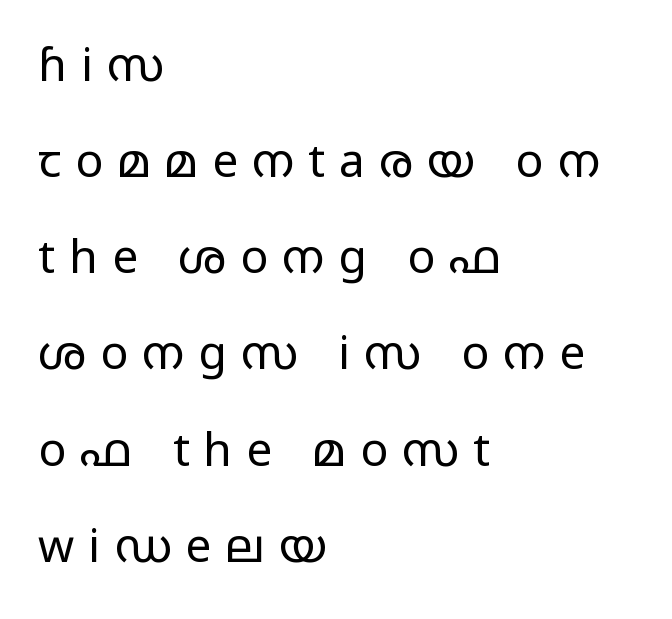
{"serif": "no", "italic": "no", "bold": "no", "weight": "light", "width": "wide", "stroke_contrast": "low", "x_height": "medium", "monospaced": "no", "underline": "no", "align": "left", "line_spacing": "loose", "line_spacing_ratio": 2.09, "letter_spacing": "wide", "letter_spacing_em": 0.31, "glyph_px": 46}
